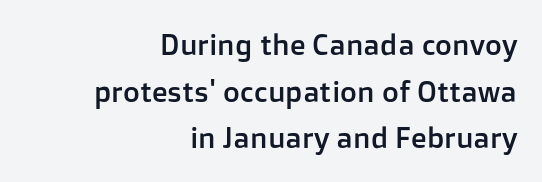
The lettering holds an erect, upright posture throughout. The words here are not underlined. Is the block centered? No — it sits flush against the right margin. Is this a fixed-width face? No — the glyphs have proportional, varying widths.
